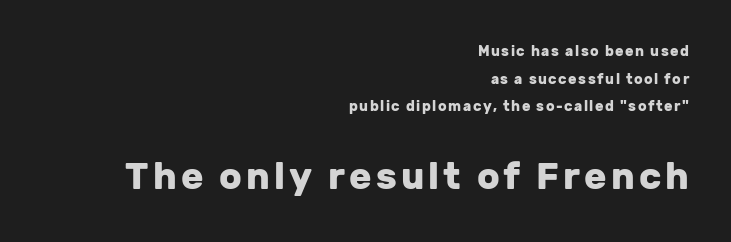
{"serif": "no", "italic": "no", "bold": "yes", "weight": "heavy", "width": "normal", "stroke_contrast": "low", "x_height": "medium", "monospaced": "no", "underline": "no", "align": "right", "line_spacing": "loose", "line_spacing_ratio": 1.97, "larger_block": "second", "size_ratio": 2.64, "glyph_px": 37}
